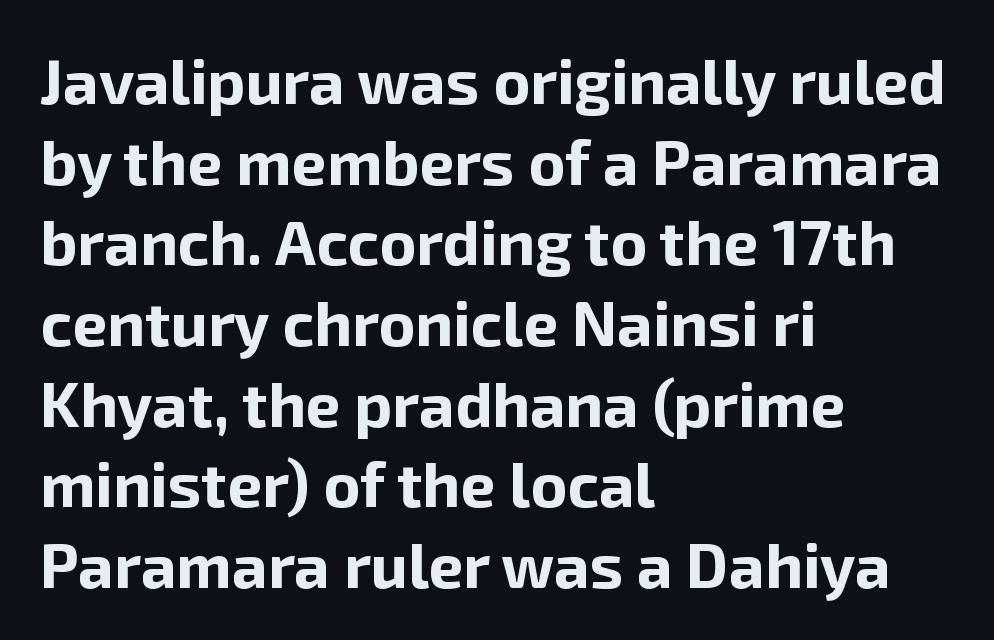
{"serif": "no", "italic": "no", "bold": "yes", "weight": "bold", "width": "normal", "stroke_contrast": "low", "x_height": "medium", "monospaced": "no", "underline": "no", "align": "left", "line_spacing": "normal", "line_spacing_ratio": 1.28, "letter_spacing": "normal", "letter_spacing_em": 0.0, "glyph_px": 63}
